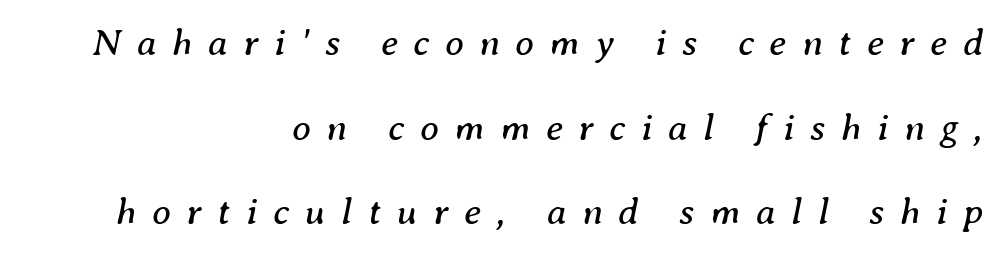
{"serif": "yes", "italic": "yes", "lean": "right", "slant_degrees": 8, "bold": "no", "weight": "regular", "width": "normal", "stroke_contrast": "medium", "x_height": "medium", "monospaced": "no", "underline": "no", "align": "right", "line_spacing": "loose", "line_spacing_ratio": 2.23, "letter_spacing": "wide", "letter_spacing_em": 0.41, "glyph_px": 38}
